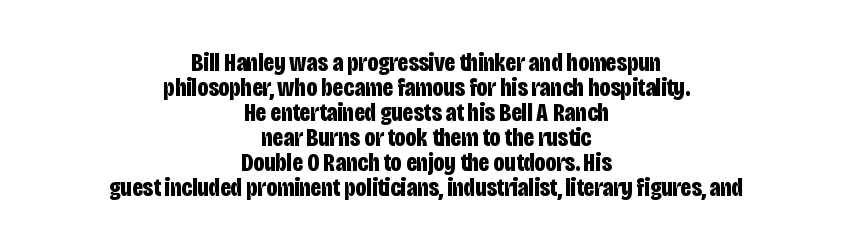
Look at the tracking — it's just the regular setting, nothing added. Lines of text with bare space underneath. These lines carry a lot of weight — the face is fully bold. The block of text is dense from top to bottom, with scant space between rows.
